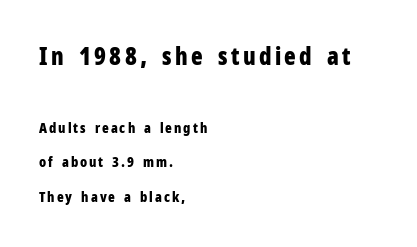
The image shows 24 px bold type, upright; set left-aligned, loose line spacing (2.48x), not underlined; the first (top) block is 1.71x larger.
